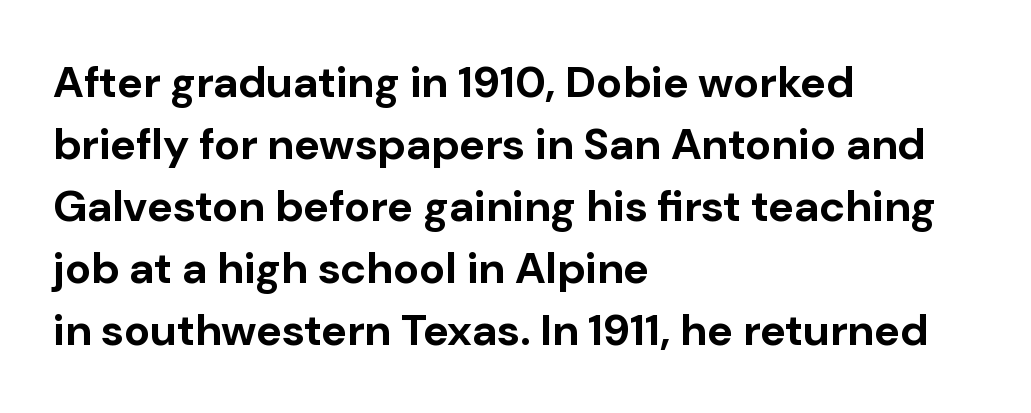
A full-strength bold gives these letters their thick strokes. The font's upright variant was chosen for this text. Type without underlining. Think of a printed novel: that variable character pitch is what you see here. The paragraph has a hard left edge and a soft right edge.
